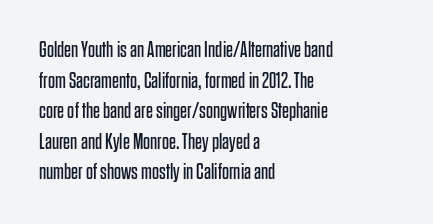
The image shows 22 px text type, upright; set left-aligned, normal line spacing (1.39x), normal letter spacing, not underlined.
